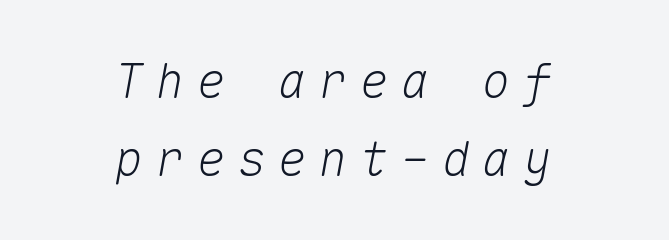
Q: Is the text italic (slanted)? A: Yes, it leans right by about 10 degrees.
Q: Is the text underlined? A: No.
Q: How is the paragraph aligned? A: Centered.
Q: Is the spacing between letters normal or unusually wide? A: Unusually wide.
Q: Is the spacing between lines tight, normal or loose? A: Normal.
Q: Width (condensed, normal, or wide)? A: Normal.
Q: Stroke contrast? A: Medium.
Q: x-height? A: Medium.
Q: Monospaced? A: Yes.
